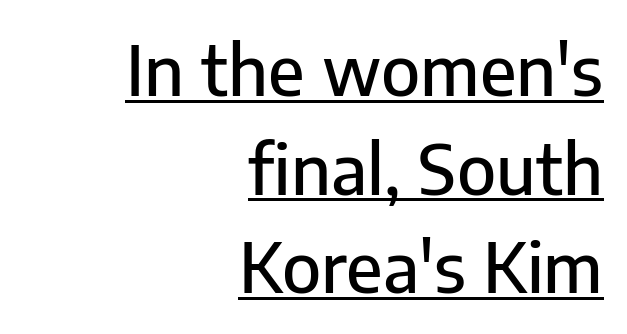
{"serif": "no", "italic": "no", "width": "normal", "stroke_contrast": "low", "x_height": "medium", "monospaced": "no", "underline": "yes", "align": "right", "line_spacing": "normal", "line_spacing_ratio": 1.43, "letter_spacing": "normal", "letter_spacing_em": 0.0, "glyph_px": 69}
